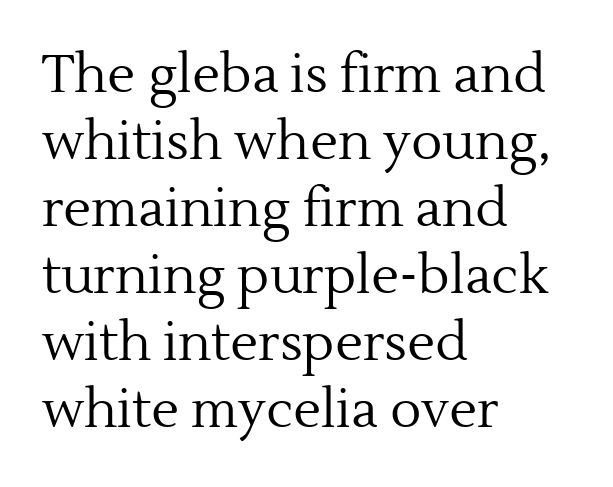
{"serif": "yes", "italic": "no", "bold": "no", "weight": "regular", "width": "normal", "x_height": "medium", "monospaced": "no", "underline": "no", "align": "left", "line_spacing": "normal", "line_spacing_ratio": 1.29, "letter_spacing": "normal", "letter_spacing_em": 0.0, "glyph_px": 52}
